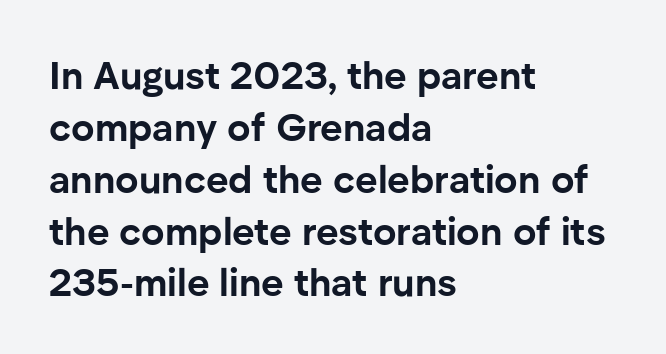
Q: Is the text bold? A: Yes.
Q: Is the text italic (slanted)? A: No, it is upright.
Q: Is the typeface a serif or a sans-serif typeface? A: Sans-serif.
Q: Is the text underlined? A: No.
Q: How is the paragraph aligned? A: Left-aligned.
Q: Is the spacing between letters normal or unusually wide? A: Normal.
Q: Is the spacing between lines tight, normal or loose? A: Normal.
Q: Width (condensed, normal, or wide)? A: Normal.
Q: Stroke contrast? A: Low.
Q: x-height? A: Medium.
Q: Monospaced? A: No.
